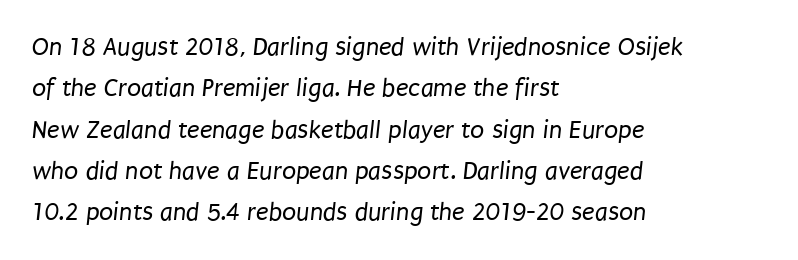
The image shows 26 px text type; set left-aligned, normal line spacing (1.59x), normal letter spacing, not underlined.
